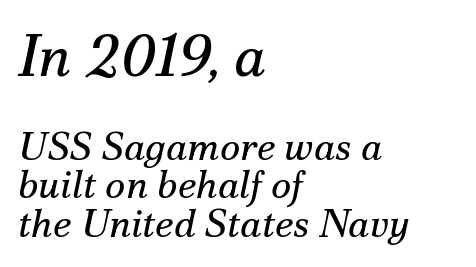
{"serif": "yes", "italic": "yes", "lean": "right", "slant_degrees": 12, "bold": "no", "weight": "regular", "width": "normal", "stroke_contrast": "medium", "x_height": "small", "monospaced": "no", "underline": "no", "align": "left", "line_spacing": "tight", "line_spacing_ratio": 0.98, "letter_spacing": "normal", "letter_spacing_em": 0.0, "larger_block": "first", "size_ratio": 1.49, "glyph_px": 58}
